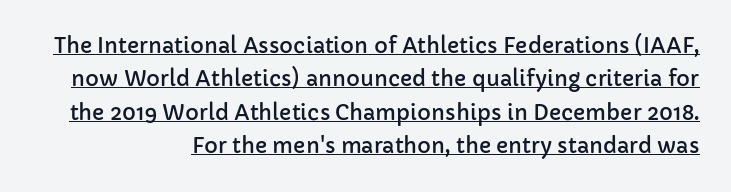
Q: Is the text italic (slanted)? A: No, it is upright.
Q: Is the text underlined? A: Yes.
Q: How is the paragraph aligned? A: Right-aligned.
Q: Is the spacing between letters normal or unusually wide? A: Normal.
Q: Is the spacing between lines tight, normal or loose? A: Normal.
